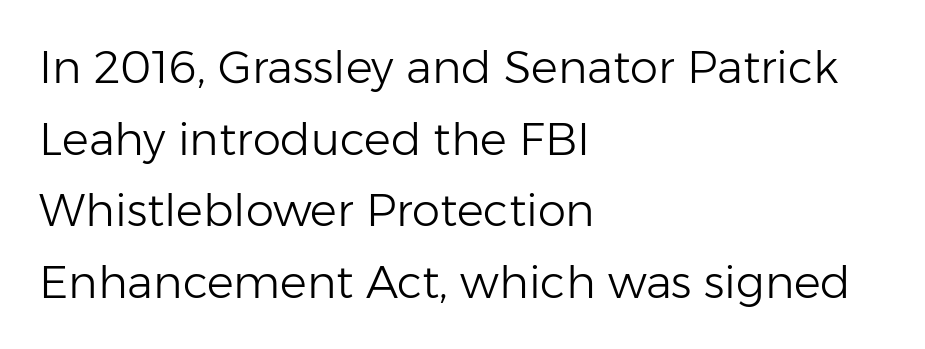
The image shows 45 px light sans-serif type, upright; set left-aligned, normal line spacing (1.59x), normal letter spacing, not underlined; low stroke contrast and a medium x-height.
